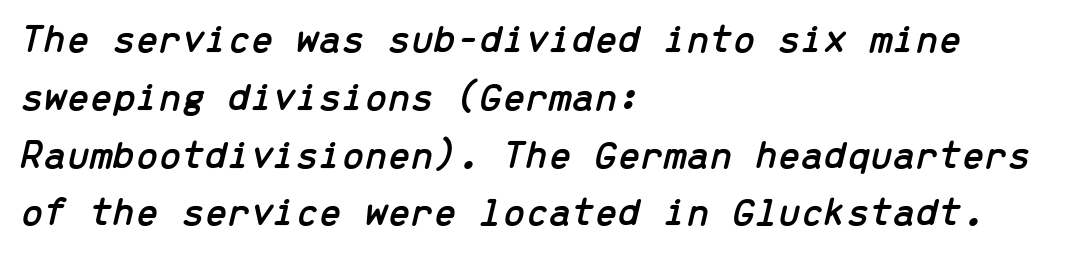
{"italic": "yes", "lean": "right", "slant_degrees": 13, "width": "normal", "stroke_contrast": "low", "x_height": "medium", "monospaced": "yes", "underline": "no", "align": "left", "line_spacing": "normal", "line_spacing_ratio": 1.41, "letter_spacing": "normal", "letter_spacing_em": 0.0, "glyph_px": 41}
